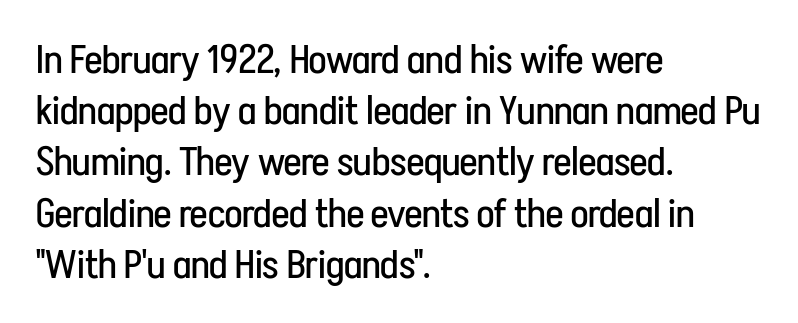
{"serif": "no", "italic": "no", "bold": "no", "weight": "regular", "width": "condensed", "stroke_contrast": "low", "x_height": "medium", "monospaced": "no", "underline": "no", "align": "left", "line_spacing": "normal", "line_spacing_ratio": 1.25, "letter_spacing": "normal", "letter_spacing_em": 0.0, "glyph_px": 41}
